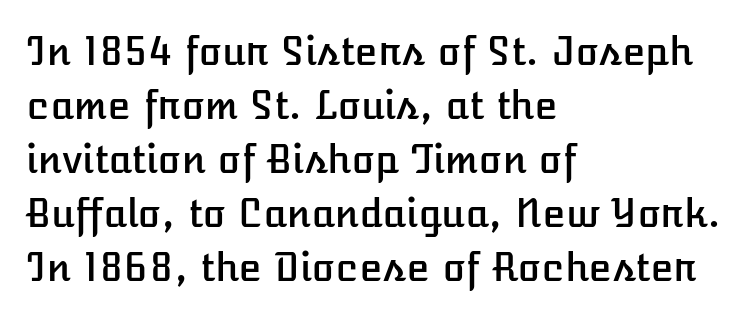
Q: Is the text italic (slanted)? A: No, it is upright.
Q: Is the text underlined? A: No.
Q: How is the paragraph aligned? A: Left-aligned.
Q: Is the spacing between letters normal or unusually wide? A: Normal.
Q: Is the spacing between lines tight, normal or loose? A: Normal.
Q: Width (condensed, normal, or wide)? A: Normal.
Q: Stroke contrast? A: Low.
Q: x-height? A: Medium.
Q: Monospaced? A: No.
